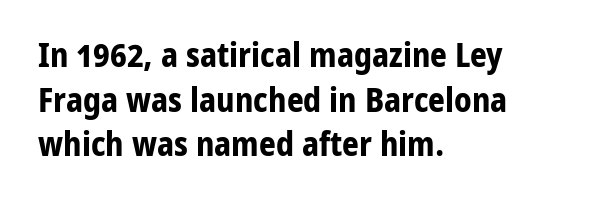
Q: Is the text bold? A: Yes.
Q: Is the text italic (slanted)? A: No, it is upright.
Q: Is the typeface a serif or a sans-serif typeface? A: Sans-serif.
Q: Is the text underlined? A: No.
Q: How is the paragraph aligned? A: Left-aligned.
Q: Is the spacing between letters normal or unusually wide? A: Normal.
Q: Is the spacing between lines tight, normal or loose? A: Normal.
Q: Width (condensed, normal, or wide)? A: Normal.
Q: Stroke contrast? A: Low.
Q: x-height? A: Medium.
Q: Monospaced? A: No.
